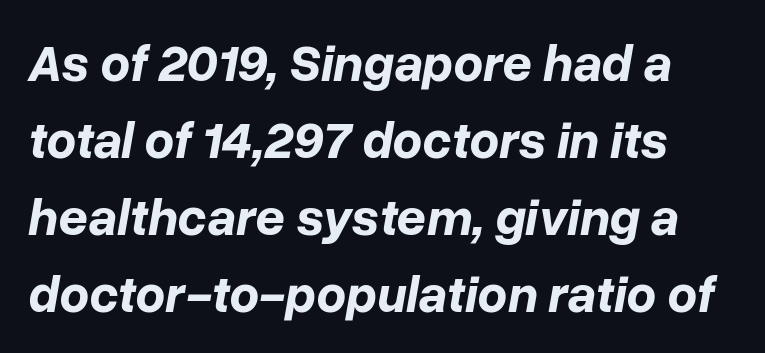
Q: Is the text bold? A: Yes.
Q: Is the text italic (slanted)? A: Yes, it leans right by about 10 degrees.
Q: Is the text underlined? A: No.
Q: How is the paragraph aligned? A: Left-aligned.
Q: Is the spacing between letters normal or unusually wide? A: Normal.
Q: Is the spacing between lines tight, normal or loose? A: Normal.
Q: Width (condensed, normal, or wide)? A: Normal.
Q: Stroke contrast? A: Low.
Q: x-height? A: Medium.
Q: Monospaced? A: No.
